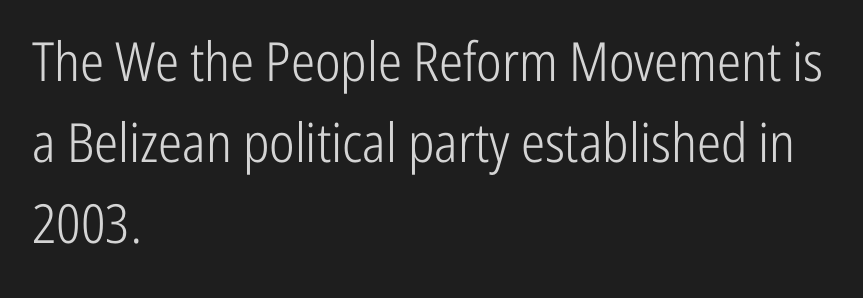
Q: Is the text bold? A: No.
Q: Is the text italic (slanted)? A: No, it is upright.
Q: Is the typeface a serif or a sans-serif typeface? A: Sans-serif.
Q: Is the text underlined? A: No.
Q: How is the paragraph aligned? A: Left-aligned.
Q: Is the spacing between letters normal or unusually wide? A: Normal.
Q: Is the spacing between lines tight, normal or loose? A: Normal.
Q: Width (condensed, normal, or wide)? A: Condensed.
Q: Stroke contrast? A: Low.
Q: x-height? A: Medium.
Q: Monospaced? A: No.
